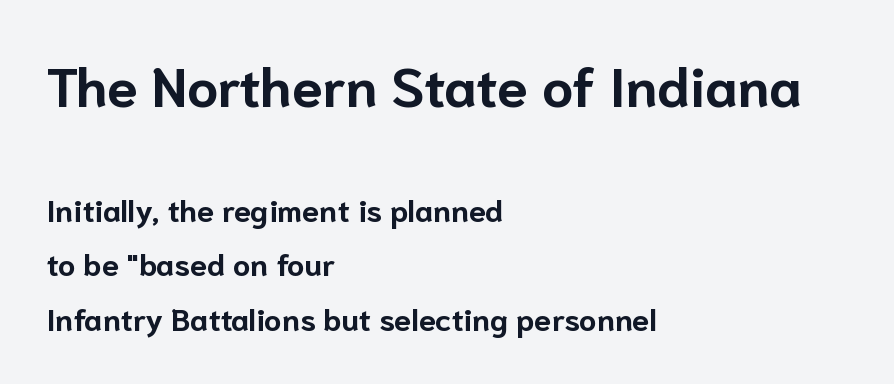
{"serif": "no", "italic": "no", "bold": "yes", "weight": "bold", "width": "normal", "stroke_contrast": "low", "x_height": "medium", "monospaced": "no", "underline": "no", "align": "left", "line_spacing_ratio": 1.76, "letter_spacing": "normal", "letter_spacing_em": 0.0, "larger_block": "first", "size_ratio": 1.77, "glyph_px": 55}
